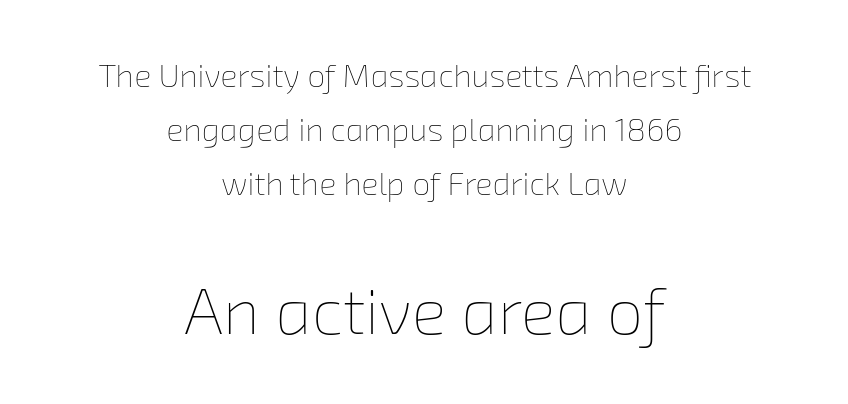
Top chunk: small. Bottom chunk: large. Unbolded letterforms with no extra heft. The space directly below the letters is spotless. Evenly set lines give the paragraph a standard silhouette. Honestly, the letter spacing is just normal — you wouldn't notice it.
